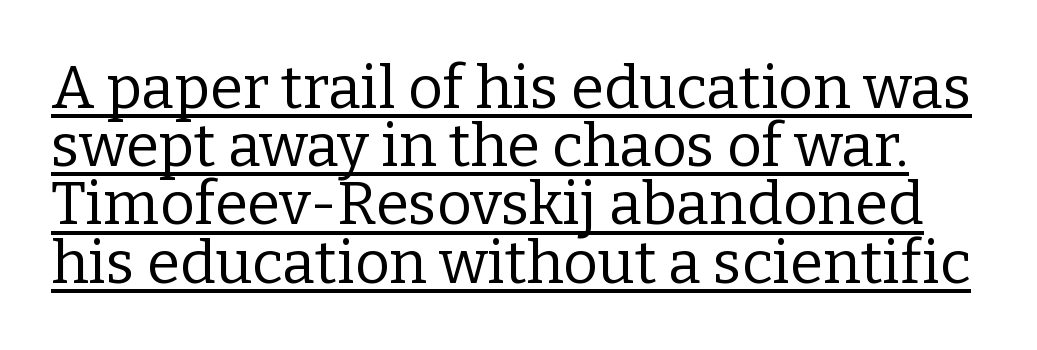
{"serif": "yes", "italic": "no", "bold": "no", "weight": "regular", "width": "normal", "stroke_contrast": "low", "x_height": "medium", "monospaced": "no", "underline": "yes", "line_spacing": "tight", "line_spacing_ratio": 0.97, "letter_spacing": "normal", "letter_spacing_em": 0.0, "glyph_px": 60}
